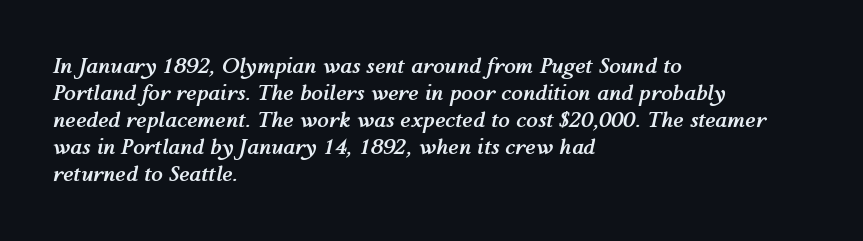
Q: Is the text bold? A: Yes.
Q: Is the text italic (slanted)? A: Yes, it leans right by about 12 degrees.
Q: Is the text underlined? A: No.
Q: How is the paragraph aligned? A: Left-aligned.
Q: Is the spacing between letters normal or unusually wide? A: Normal.
Q: Is the spacing between lines tight, normal or loose? A: Normal.
